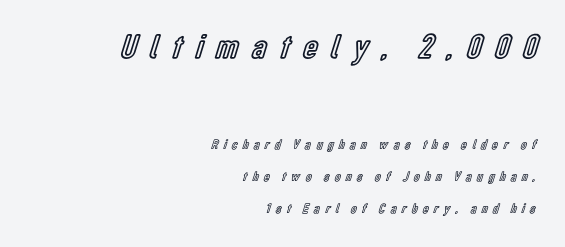
Where is the straight margin? On the right. What's the leading like? Stretched, with rows far apart. The type is letterspaced generously, with wide tracking.
